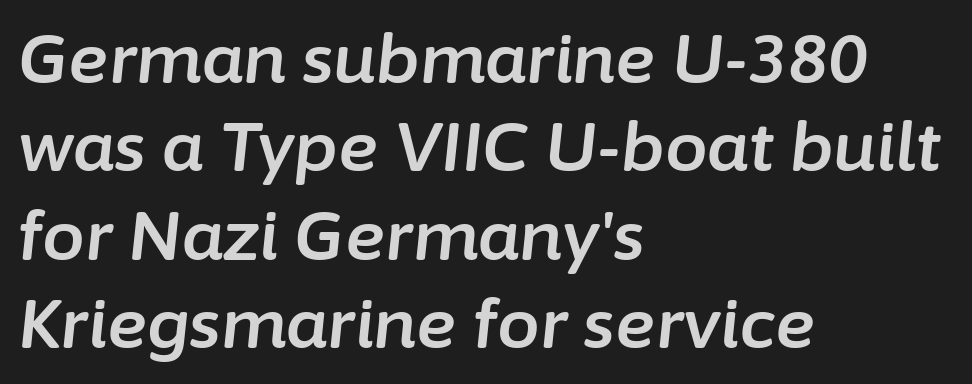
The image shows 68 px text type, italic (leaning right); set left-aligned, normal line spacing (1.3x), normal letter spacing, not underlined; low stroke contrast and a medium x-height.
